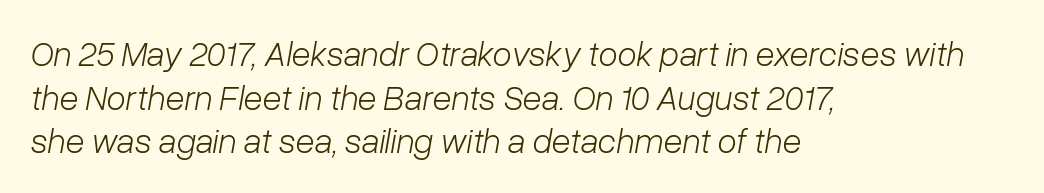
{"italic": "yes", "lean": "right", "slant_degrees": 10, "bold": "no", "weight": "light", "width": "normal", "stroke_contrast": "low", "x_height": "medium", "monospaced": "no", "underline": "no", "align": "left", "line_spacing": "normal", "line_spacing_ratio": 1.25, "letter_spacing": "normal", "letter_spacing_em": 0.0, "glyph_px": 35}
